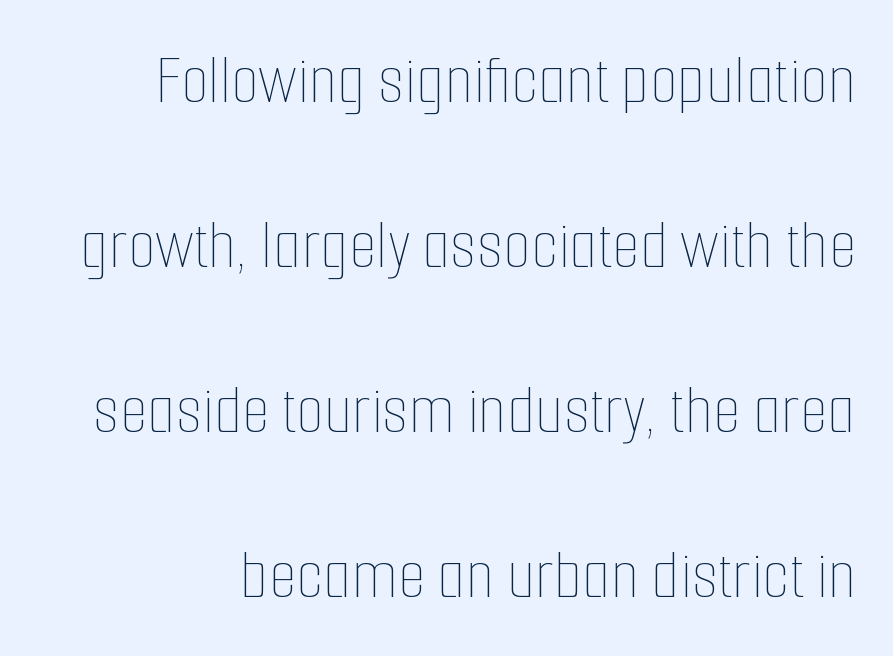
Q: Is the text bold? A: No.
Q: Is the text italic (slanted)? A: No, it is upright.
Q: Is the text underlined? A: No.
Q: Is the spacing between letters normal or unusually wide? A: Normal.
Q: Is the spacing between lines tight, normal or loose? A: Loose.
Q: Width (condensed, normal, or wide)? A: Condensed.
Q: Stroke contrast? A: Low.
Q: x-height? A: Medium.
Q: Monospaced? A: No.
